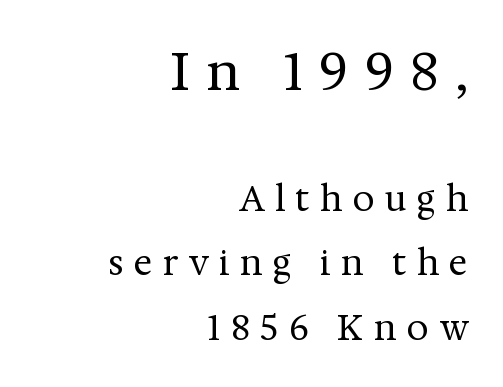
Q: Is the text bold? A: No.
Q: Is the text italic (slanted)? A: No, it is upright.
Q: Is the typeface a serif or a sans-serif typeface? A: Serif.
Q: Is the text underlined? A: No.
Q: How is the paragraph aligned? A: Right-aligned.
Q: Is the spacing between letters normal or unusually wide? A: Unusually wide.
Q: Which block of text is set in a larger size, the first (top) or the second (bottom)? A: The first (top) one.
Q: Width (condensed, normal, or wide)? A: Normal.
Q: Stroke contrast? A: Medium.
Q: x-height? A: Medium.
Q: Monospaced? A: No.
